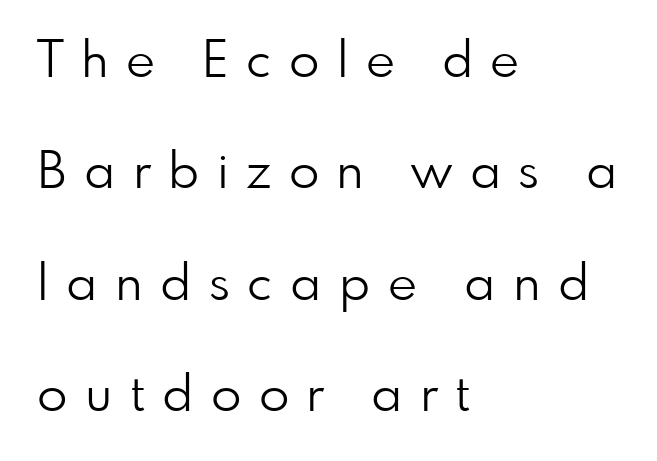
Q: Is the text bold? A: No.
Q: Is the text italic (slanted)? A: No, it is upright.
Q: Is the typeface a serif or a sans-serif typeface? A: Sans-serif.
Q: Is the text underlined? A: No.
Q: How is the paragraph aligned? A: Left-aligned.
Q: Is the spacing between letters normal or unusually wide? A: Unusually wide.
Q: Is the spacing between lines tight, normal or loose? A: Loose.
Q: Width (condensed, normal, or wide)? A: Normal.
Q: Stroke contrast? A: Low.
Q: x-height? A: Small.
Q: Monospaced? A: No.
